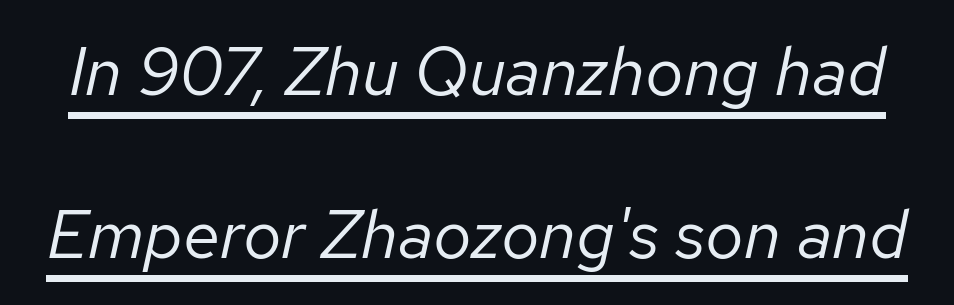
Q: Is the text bold? A: No.
Q: Is the text italic (slanted)? A: Yes, it leans right by about 12 degrees.
Q: Is the text underlined? A: Yes.
Q: Is the spacing between letters normal or unusually wide? A: Normal.
Q: Is the spacing between lines tight, normal or loose? A: Loose.
Q: Width (condensed, normal, or wide)? A: Normal.
Q: Stroke contrast? A: Low.
Q: x-height? A: Medium.
Q: Monospaced? A: No.
